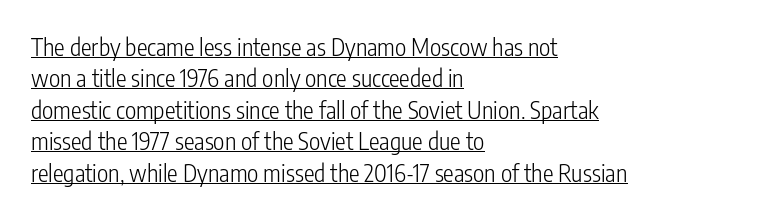
The image shows 24 px text type, upright; set left-aligned, normal line spacing (1.31x), normal letter spacing, underlined.
